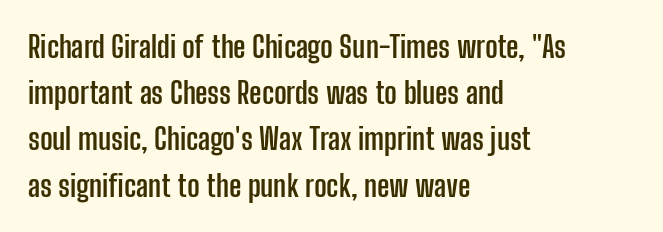
Q: Is the text bold? A: Yes.
Q: Is the text italic (slanted)? A: No, it is upright.
Q: Is the typeface a serif or a sans-serif typeface? A: Sans-serif.
Q: Is the text underlined? A: No.
Q: How is the paragraph aligned? A: Left-aligned.
Q: Is the spacing between letters normal or unusually wide? A: Normal.
Q: Is the spacing between lines tight, normal or loose? A: Normal.
Q: Width (condensed, normal, or wide)? A: Condensed.
Q: Stroke contrast? A: Low.
Q: x-height? A: Medium.
Q: Monospaced? A: No.
